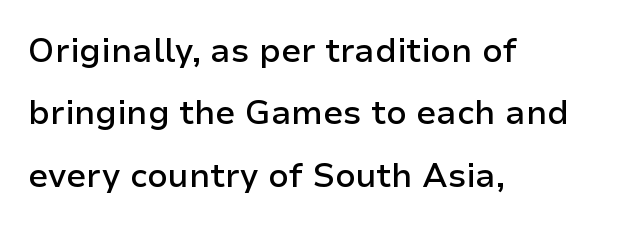
The image shows 33 px semibold sans-serif type, upright; set left-aligned, line spacing 1.89x, normal letter spacing, not underlined; low stroke contrast and a medium x-height.
